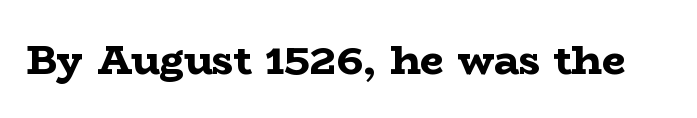
Tracking value appears to be zero — textbook default spacing. These lines are composed in type with serifs. Underlining? Definitely not there. Proportional: the letters do not fall into vertical columns.
